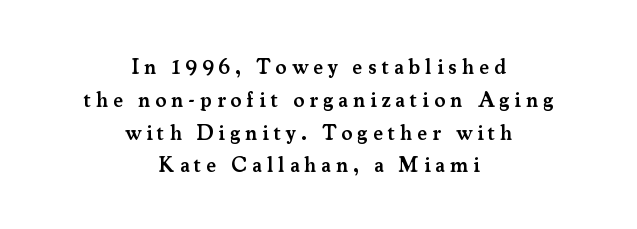
{"italic": "no", "bold": "semi", "underline": "no", "align": "center", "line_spacing": "normal", "line_spacing_ratio": 1.56, "letter_spacing": "wide", "letter_spacing_em": 0.24, "glyph_px": 21}
